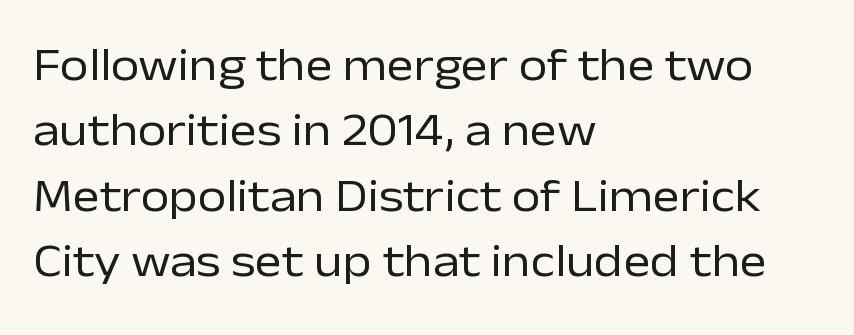
The image shows 46 px regular-weight sans-serif type, upright; set left-aligned, normal line spacing (1.42x), normal letter spacing, not underlined; low stroke contrast and a medium x-height.
